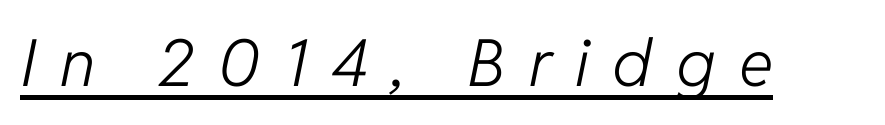
{"italic": "yes", "lean": "right", "slant_degrees": 11, "bold": "no", "weight": "light", "width": "normal", "stroke_contrast": "low", "x_height": "medium", "monospaced": "no", "underline": "yes", "letter_spacing": "wide", "letter_spacing_em": 0.36, "glyph_px": 65}
